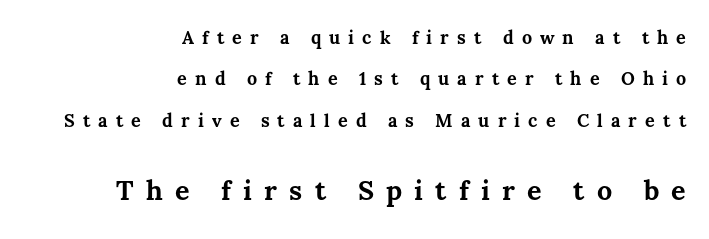
A dark, heavy texture on the line: the type is bold. Designer's note — italics off, roman on. If you drew a ruler down the right edge, every line would touch it. Of the two passages, the one underneath uses the larger point size. Underline: absent. This sample trades compactness for vertical openness between lines.
